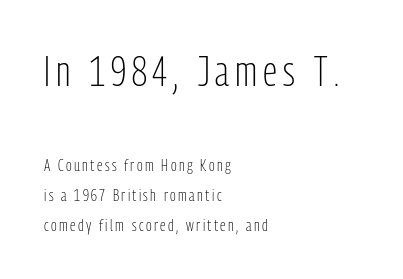
The image shows 43 px light, condensed sans-serif type, upright; set left-aligned, line spacing 1.76x, not underlined; the first (top) block is 2.53x larger; low stroke contrast and a medium x-height.
